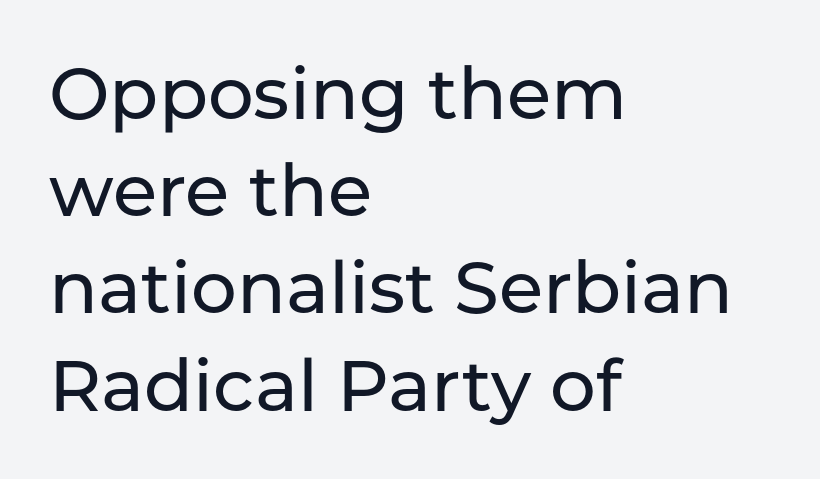
Q: Is the text italic (slanted)? A: No, it is upright.
Q: Is the typeface a serif or a sans-serif typeface? A: Sans-serif.
Q: Is the text underlined? A: No.
Q: How is the paragraph aligned? A: Left-aligned.
Q: Is the spacing between letters normal or unusually wide? A: Normal.
Q: Is the spacing between lines tight, normal or loose? A: Normal.
Q: Width (condensed, normal, or wide)? A: Normal.
Q: Stroke contrast? A: Low.
Q: x-height? A: Medium.
Q: Monospaced? A: No.
